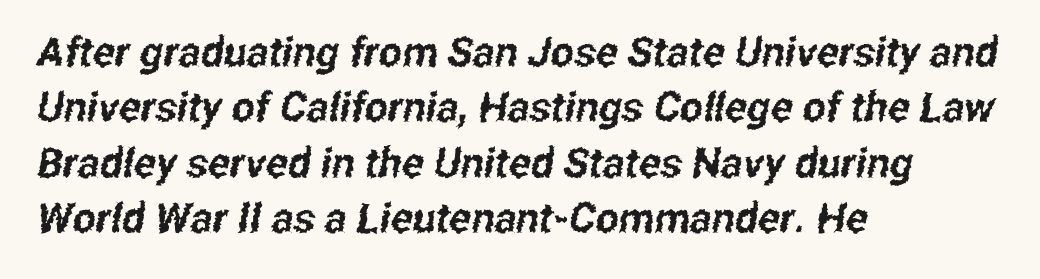
The image shows 41 px condensed sans-serif type; set left-aligned, normal line spacing (1.35x), normal letter spacing, not underlined; low stroke contrast and a medium x-height.
